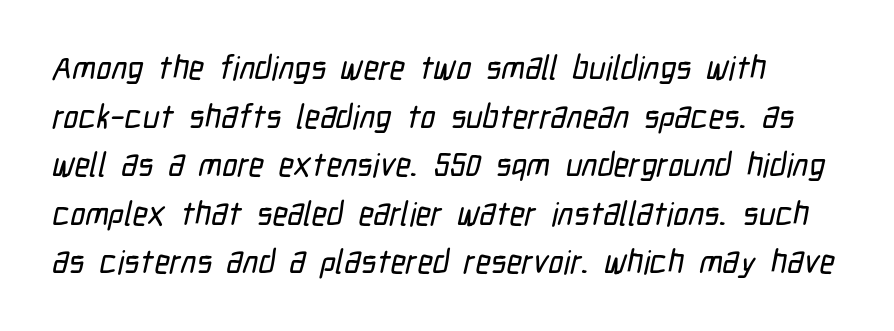
{"serif": "no", "width": "condensed", "stroke_contrast": "low", "x_height": "medium", "monospaced": "no", "underline": "no", "line_spacing": "normal", "line_spacing_ratio": 1.47, "letter_spacing": "normal", "letter_spacing_em": 0.0, "glyph_px": 33}
